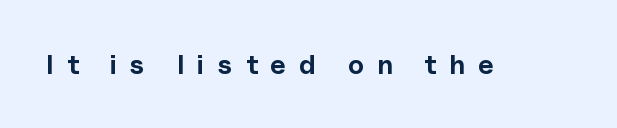
Q: Is the text bold? A: Yes.
Q: Is the text italic (slanted)? A: No, it is upright.
Q: Is the text underlined? A: No.
Q: Is the spacing between letters normal or unusually wide? A: Unusually wide.
